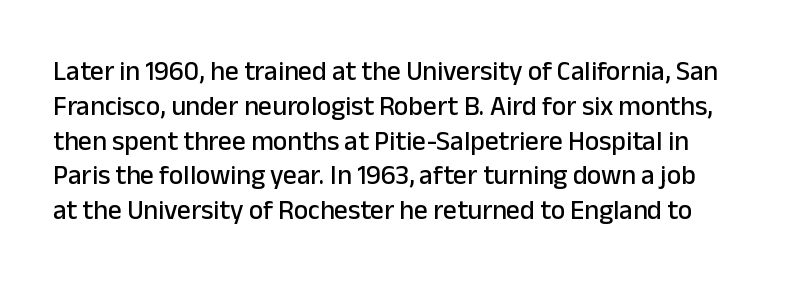
Q: Is the text italic (slanted)? A: No, it is upright.
Q: Is the text underlined? A: No.
Q: Is the spacing between letters normal or unusually wide? A: Normal.
Q: Is the spacing between lines tight, normal or loose? A: Normal.
